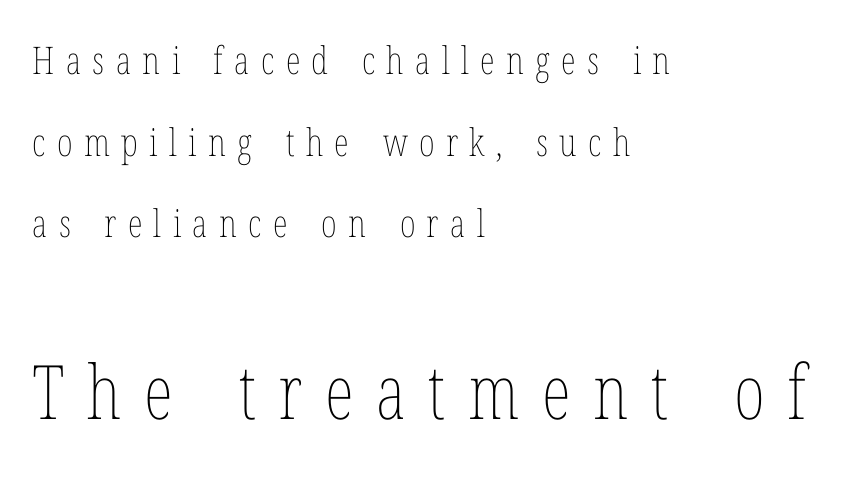
Leftover space on each line is placed entirely after the last word. Character widths vary here, with narrow letters taking less room than wide ones. Display-style spreading of the glyphs; the letterfit is very open. Horizontal bands of white between lines are thick stripes. Typesetter's note — lower block bumped up in size, upper block left smaller. Descender tails drop into unmarked territory.
